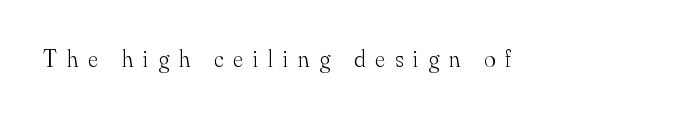
The image shows 24 px text type, upright; set unusually wide letter spacing (+0.41 em), not underlined.
